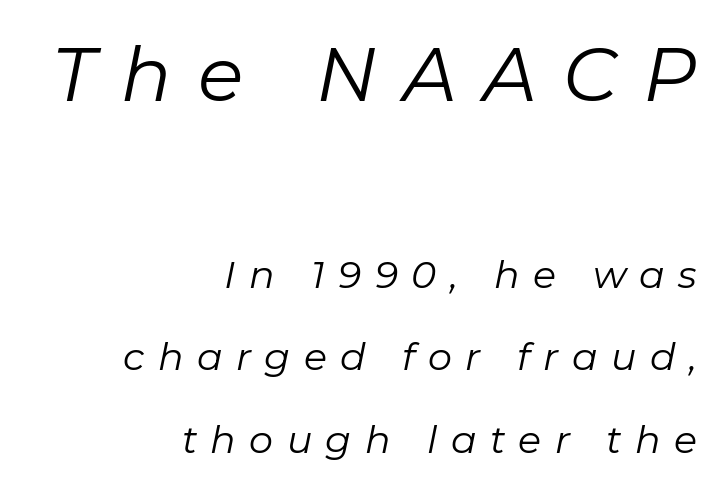
The image shows 75 px regular-weight type, italic (leaning right); set right-aligned, loose line spacing (2.17x), unusually wide letter spacing (+0.35 em), not underlined; the first (top) block is 1.97x larger; low stroke contrast and a medium x-height.
